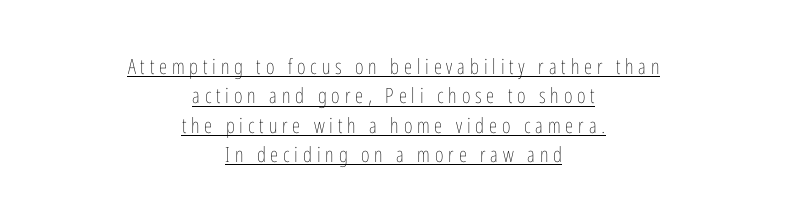
Q: Is the text bold? A: No.
Q: Is the text italic (slanted)? A: No, it is upright.
Q: Is the text underlined? A: Yes.
Q: How is the paragraph aligned? A: Centered.
Q: Is the spacing between letters normal or unusually wide? A: Unusually wide.
Q: Is the spacing between lines tight, normal or loose? A: Normal.
